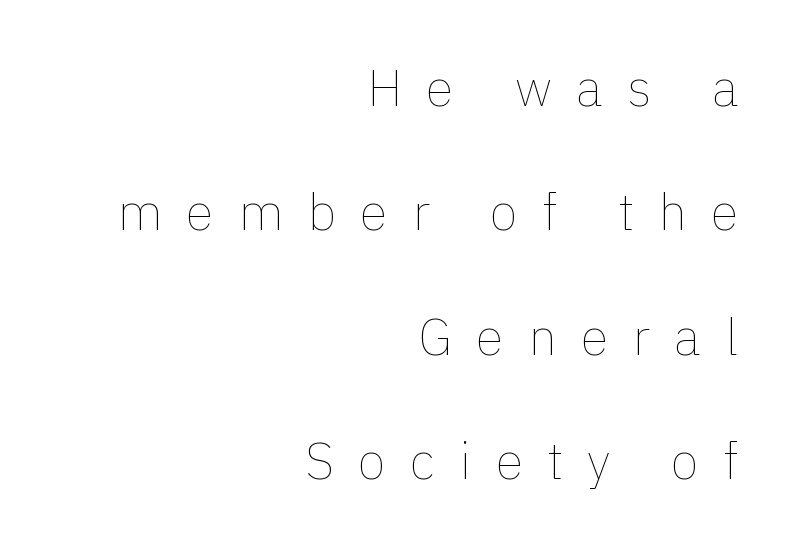
The image shows 51 px thin type, upright; set right-aligned, loose line spacing (2.44x), unusually wide letter spacing (+0.48 em), not underlined; a medium x-height.
